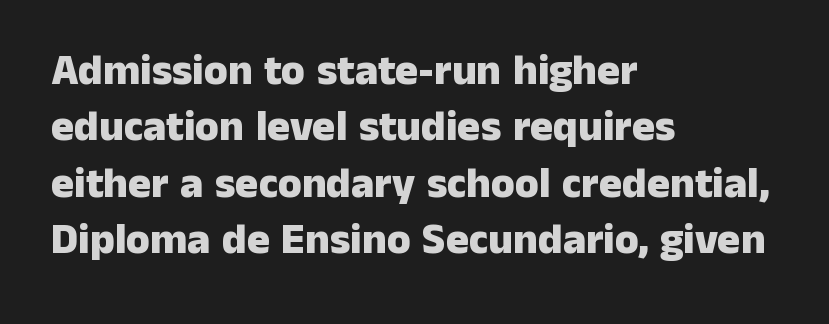
Q: Is the text bold? A: Yes.
Q: Is the text italic (slanted)? A: No, it is upright.
Q: Is the typeface a serif or a sans-serif typeface? A: Sans-serif.
Q: Is the text underlined? A: No.
Q: How is the paragraph aligned? A: Left-aligned.
Q: Is the spacing between letters normal or unusually wide? A: Normal.
Q: Is the spacing between lines tight, normal or loose? A: Normal.
Q: Width (condensed, normal, or wide)? A: Normal.
Q: Stroke contrast? A: Low.
Q: x-height? A: Medium.
Q: Monospaced? A: No.
